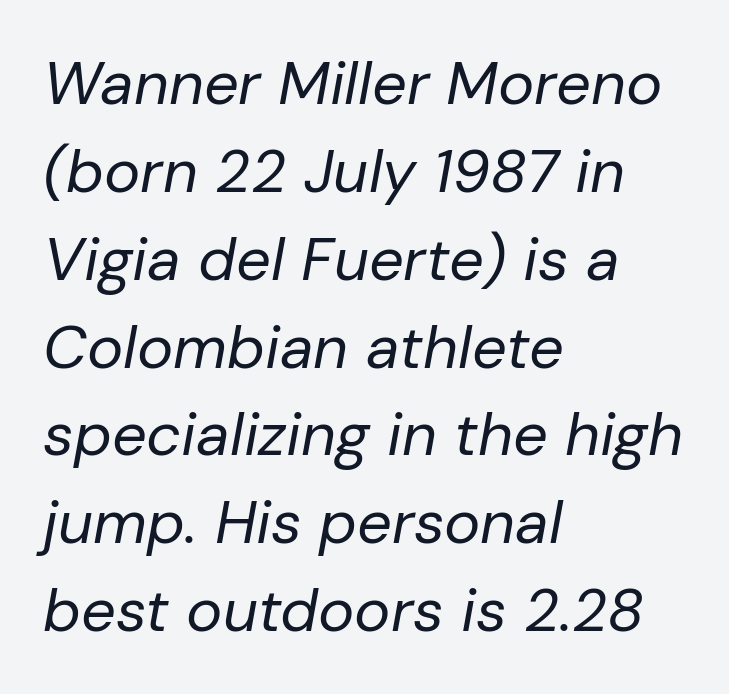
{"italic": "yes", "lean": "right", "slant_degrees": 10, "bold": "no", "weight": "regular", "width": "normal", "stroke_contrast": "low", "x_height": "medium", "monospaced": "no", "underline": "no", "align": "left", "line_spacing": "normal", "line_spacing_ratio": 1.44, "letter_spacing": "normal", "letter_spacing_em": 0.0, "glyph_px": 61}
